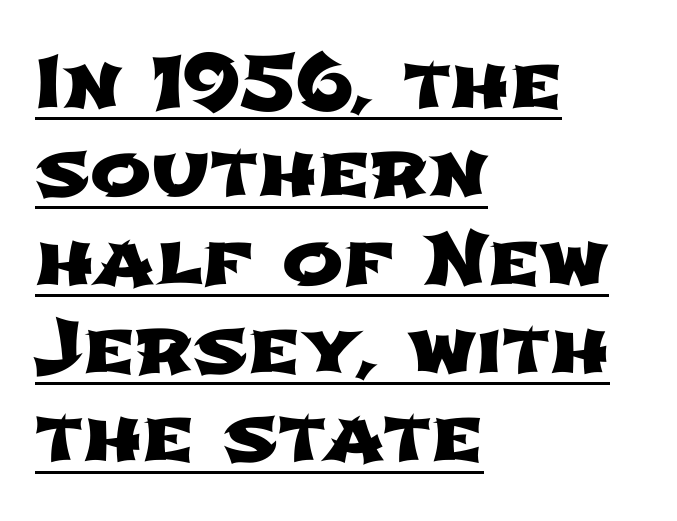
The image shows 73 px wide sans-serif type; set left-aligned, line spacing 1.21x, normal letter spacing, underlined; low stroke contrast and a medium x-height.
